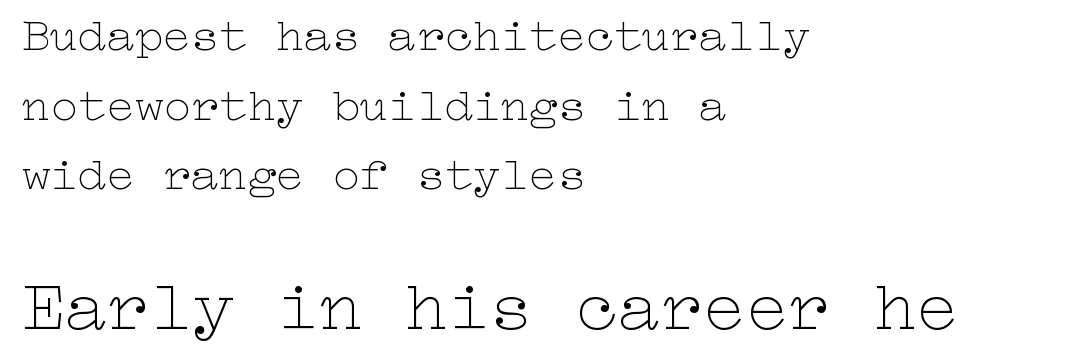
The setting favours the left margin, as ordinary paragraphs usually do. Weight: not bold — regular or lighter. What stands out about the letter spacing? Nothing — it is the standard amount. If you drew a line through each stem, it would be perfectly vertical. The designer gave the closing block more size than the opening block. The foot of each line stays bare and open.
